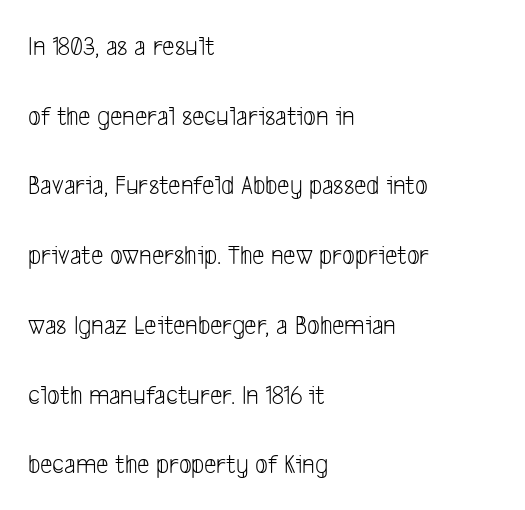
The image shows 28 px light, condensed sans-serif type; set left-aligned, loose line spacing (2.49x), normal letter spacing, not underlined; low stroke contrast and a medium x-height.
